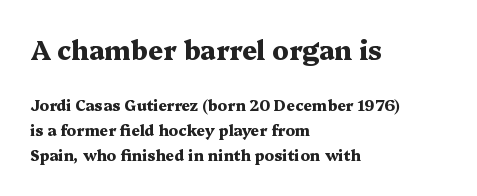
Q: Is the text bold? A: Yes.
Q: Is the text italic (slanted)? A: No, it is upright.
Q: Is the text underlined? A: No.
Q: How is the paragraph aligned? A: Left-aligned.
Q: Is the spacing between letters normal or unusually wide? A: Normal.
Q: Is the spacing between lines tight, normal or loose? A: Normal.
Q: Which block of text is set in a larger size, the first (top) or the second (bottom)? A: The first (top) one.
